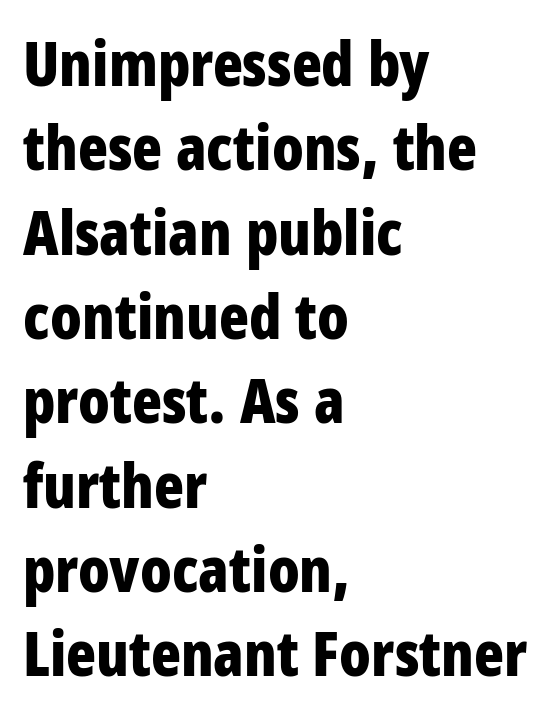
The image shows 62 px bold, condensed sans-serif type, upright; set left-aligned, normal line spacing (1.36x), normal letter spacing, not underlined; low stroke contrast and a large x-height.
